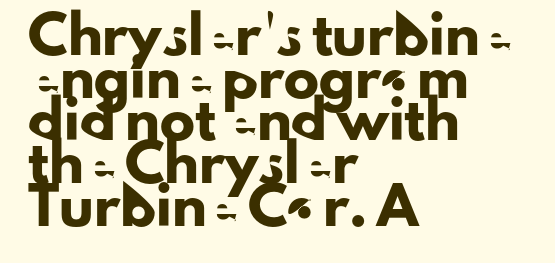
Q: Is the text italic (slanted)? A: No, it is upright.
Q: Is the typeface a serif or a sans-serif typeface? A: Sans-serif.
Q: Is the text underlined? A: No.
Q: How is the paragraph aligned? A: Left-aligned.
Q: Is the spacing between letters normal or unusually wide? A: Normal.
Q: Width (condensed, normal, or wide)? A: Normal.
Q: Stroke contrast? A: Low.
Q: x-height? A: Small.
Q: Monospaced? A: No.
